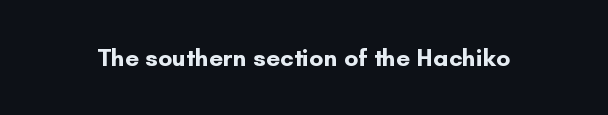
{"italic": "no", "bold": "yes", "underline": "no", "letter_spacing": "normal", "letter_spacing_em": 0.0, "glyph_px": 25}
